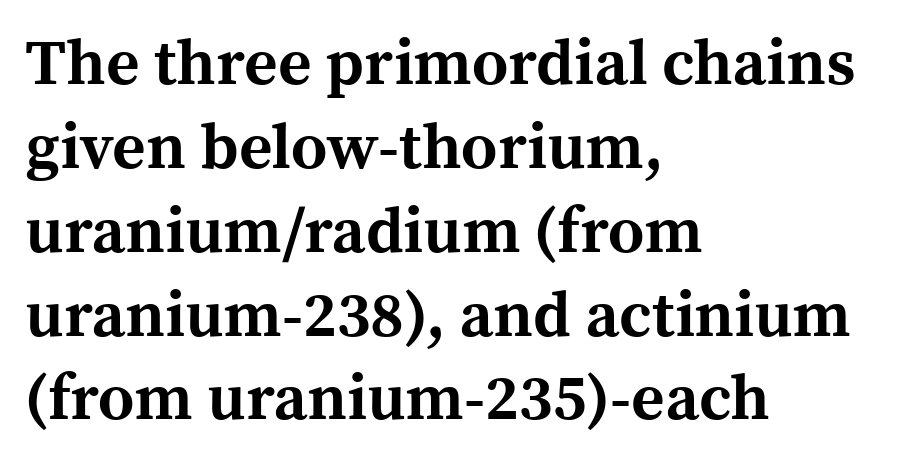
{"serif": "yes", "italic": "no", "bold": "yes", "weight": "bold", "width": "normal", "x_height": "medium", "monospaced": "no", "underline": "no", "align": "left", "line_spacing": "normal", "line_spacing_ratio": 1.31, "letter_spacing": "normal", "letter_spacing_em": 0.0, "glyph_px": 64}
